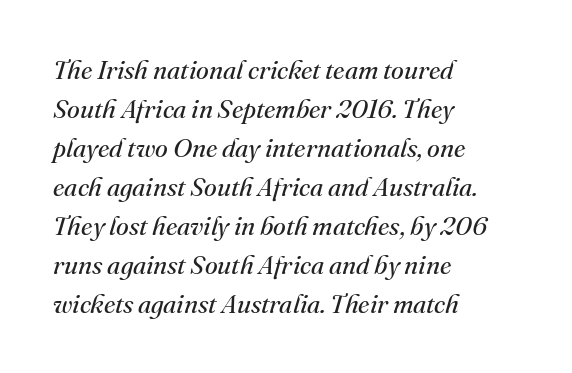
The image shows 26 px text type, italic (leaning right); set left-aligned, normal line spacing (1.5x), normal letter spacing, not underlined.
